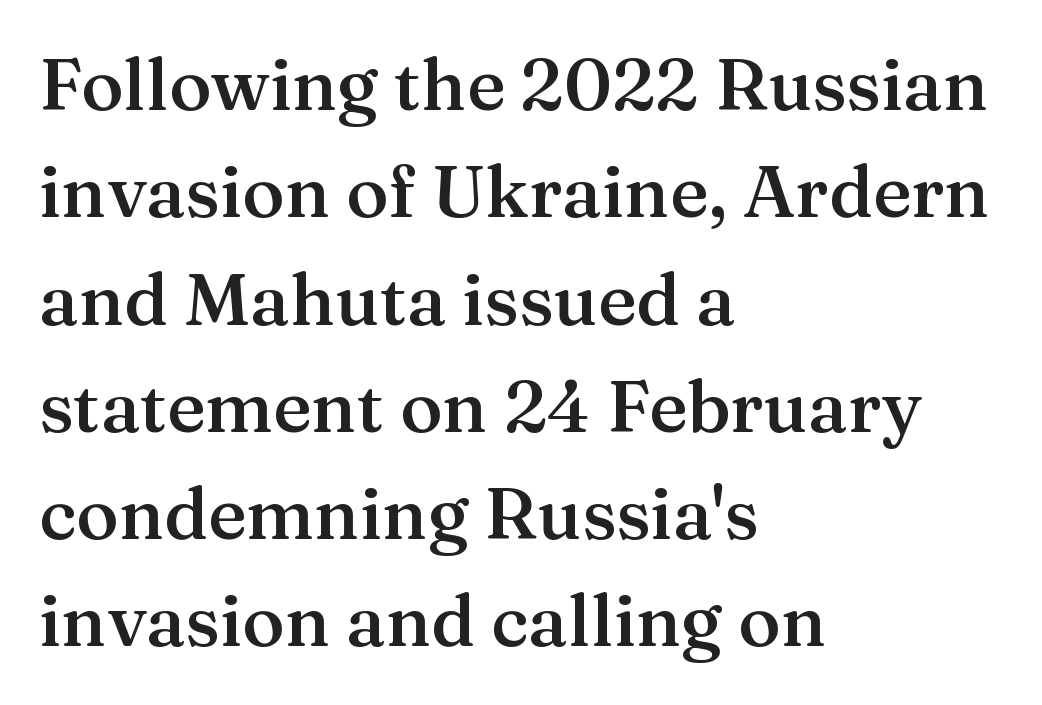
Q: Is the text bold? A: Semi-bold.
Q: Is the text italic (slanted)? A: No, it is upright.
Q: Is the typeface a serif or a sans-serif typeface? A: Serif.
Q: Is the text underlined? A: No.
Q: How is the paragraph aligned? A: Left-aligned.
Q: Is the spacing between letters normal or unusually wide? A: Normal.
Q: Is the spacing between lines tight, normal or loose? A: Normal.
Q: Width (condensed, normal, or wide)? A: Normal.
Q: Stroke contrast? A: Medium.
Q: x-height? A: Medium.
Q: Monospaced? A: No.
